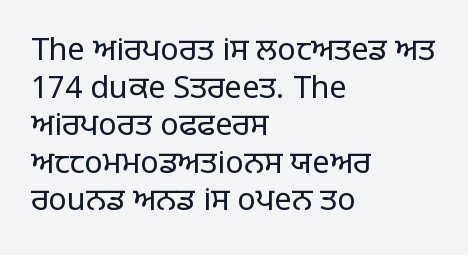
Character widths vary here, with narrow letters taking less room than wide ones. Ascenders rise straight up at ninety degrees. All the whitespace from short lines collects on the right. Check under the words: just untouched page. Unbolded letterforms with no extra heft.
